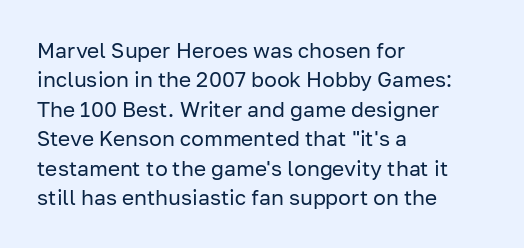
A clean baseline with only descenders dipping below it. If you drew a line through each stem, it would be perfectly vertical. Honestly, the row spacing looks completely unremarkable. Is this a heavy cut? Hardly; it is regular or lighter.
